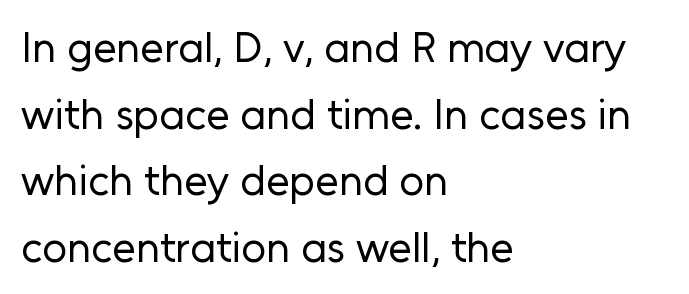
The image shows 43 px regular-weight sans-serif type, upright; set left-aligned, normal line spacing (1.55x), normal letter spacing, not underlined; low stroke contrast and a medium x-height.
